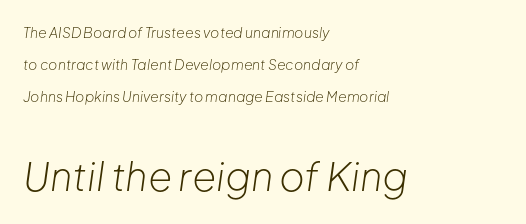
{"italic": "yes", "lean": "right", "slant_degrees": 8, "bold": "no", "weight": "light", "width": "normal", "stroke_contrast": "low", "x_height": "medium", "monospaced": "no", "underline": "no", "align": "left", "line_spacing": "loose", "line_spacing_ratio": 2.29, "letter_spacing": "normal", "letter_spacing_em": 0.0, "larger_block": "second", "size_ratio": 2.79, "glyph_px": 39}
